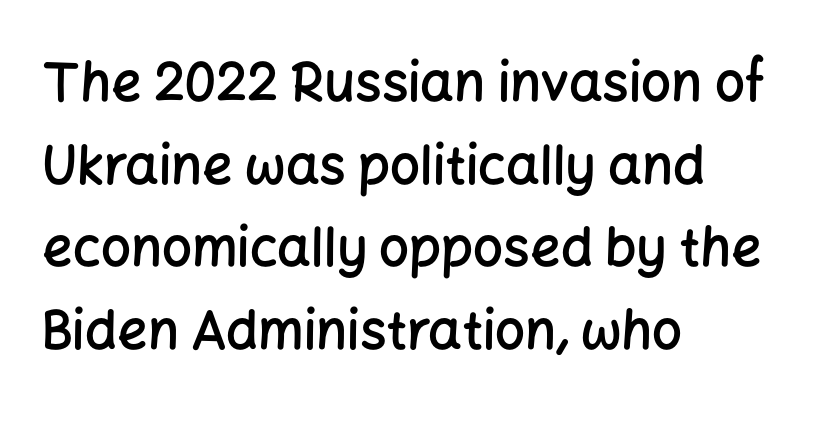
{"serif": "no", "italic": "no", "bold": "semi", "weight": "semibold", "width": "normal", "stroke_contrast": "low", "x_height": "medium", "monospaced": "no", "underline": "no", "align": "left", "line_spacing": "normal", "line_spacing_ratio": 1.56, "letter_spacing": "normal", "letter_spacing_em": 0.0, "glyph_px": 53}
